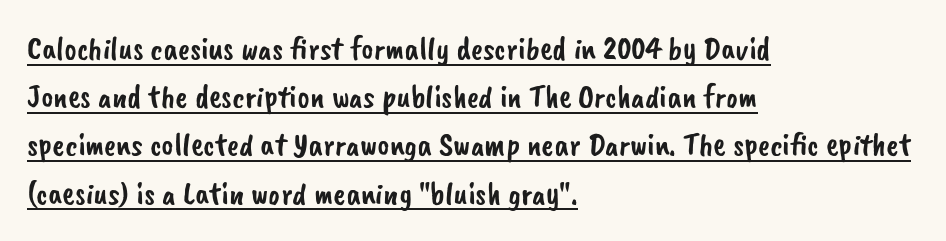
What's the leading like? Ordinary, nothing unusual. The rendering anchors every line to the left-hand side. The face used here is proportionally spaced, like ordinary book or web type. The type is set solid horizontally, with unmodified tracking. Nothing sits at the stroke ends, so this counts as sans-serif. Caption: lettering with a line underneath.
